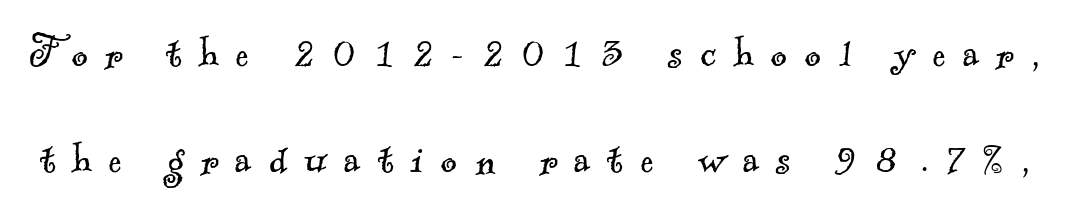
{"serif": "yes", "bold": "no", "weight": "light", "width": "normal", "x_height": "small", "monospaced": "no", "underline": "no", "line_spacing": "loose", "line_spacing_ratio": 2.13, "letter_spacing": "wide", "letter_spacing_em": 0.35, "glyph_px": 50}
